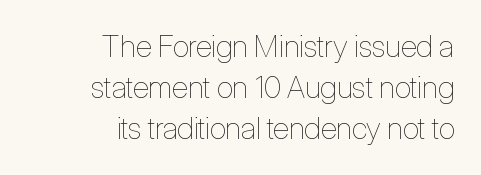
The image shows 30 px thin, condensed type, upright; set right-aligned, normal line spacing (1.37x), normal letter spacing, not underlined; low stroke contrast and a medium x-height.
